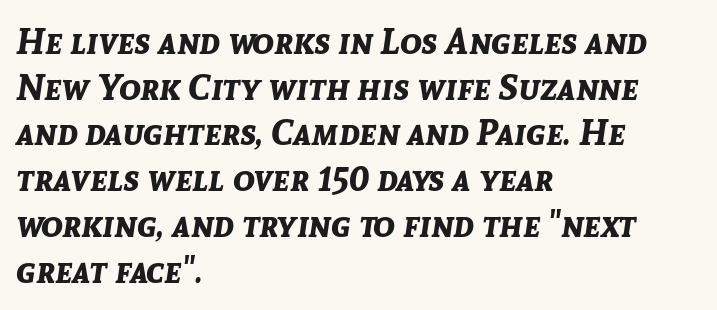
{"italic": "yes", "lean": "right", "slant_degrees": 8, "bold": "yes", "weight": "bold", "width": "normal", "stroke_contrast": "low", "x_height": "medium", "monospaced": "no", "underline": "no", "align": "left", "line_spacing": "normal", "line_spacing_ratio": 1.27, "letter_spacing": "normal", "letter_spacing_em": 0.0, "glyph_px": 36}
